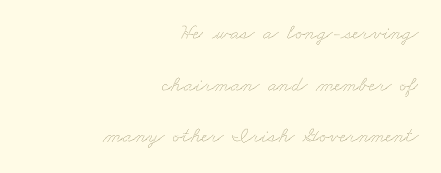
{"bold": "no", "underline": "no", "align": "right", "line_spacing": "loose", "line_spacing_ratio": 2.35, "letter_spacing": "normal", "letter_spacing_em": 0.0, "glyph_px": 22}
